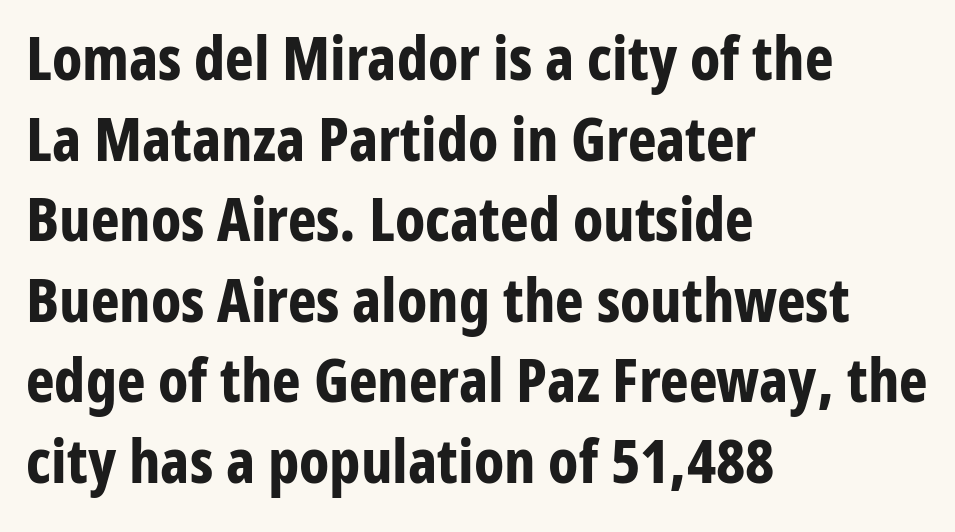
The image shows 61 px bold, condensed sans-serif type, upright; set left-aligned, normal line spacing (1.32x), normal letter spacing, not underlined; low stroke contrast and a medium x-height.
